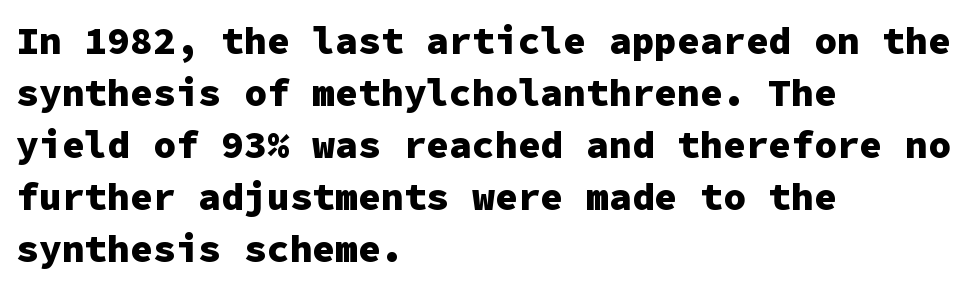
Fixed-width glyphs throughout — classic coding-font behaviour. Emphasis by weight is at full strength: bold. Spacing between characters is what you'd get straight out of the box. If you drew a ruler down the left edge, every line would touch it. The foot of each line stays bare and open. Grotesque or geometric, the face here clearly has no serifs.
